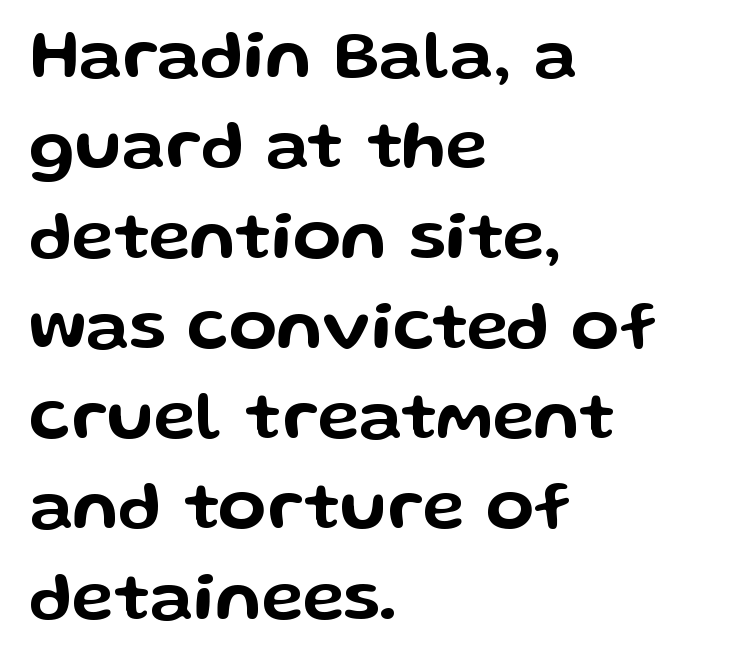
Varying glyph widths throughout — classic text-font behaviour. Each row of text sits above clean, open space. One glance says typical: line gaps are just what's usual. Typographically, this falls in the sans-serif category. Quick note: not italic, upright.
